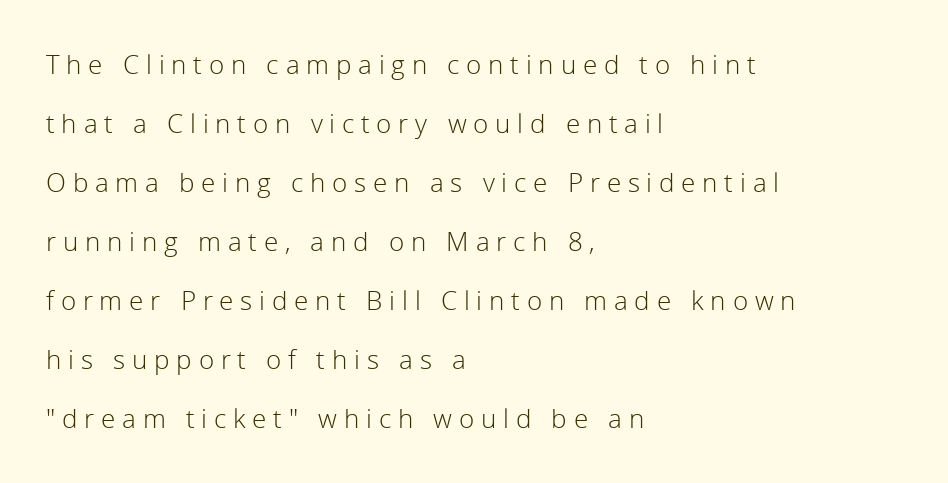
The image shows 26 px text type, upright; set left-aligned, loose line spacing (2.27x), unusually wide letter spacing (+0.26 em), not underlined.
